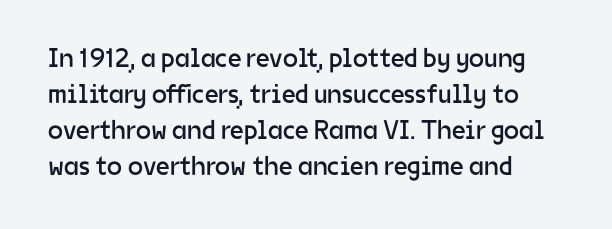
{"italic": "no", "bold": "no", "underline": "no", "align": "left", "line_spacing": "normal", "line_spacing_ratio": 1.33, "letter_spacing": "normal", "letter_spacing_em": 0.0, "glyph_px": 27}
